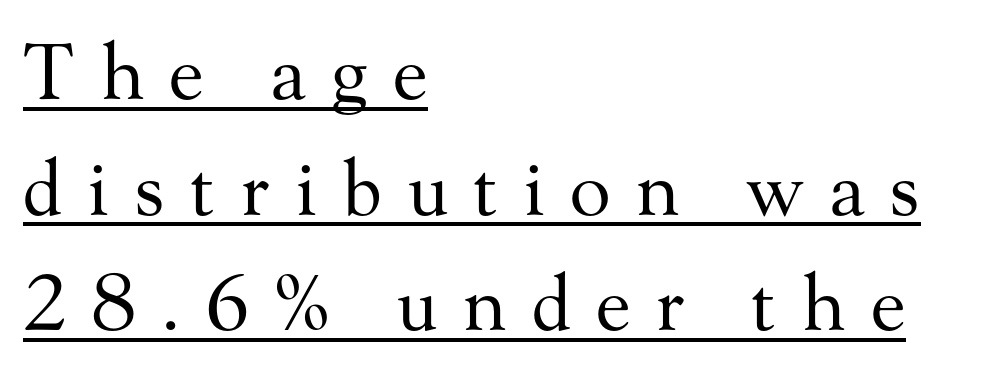
The image shows 76 px regular-weight serif type, upright; set left-aligned, normal line spacing (1.52x), unusually wide letter spacing (+0.33 em), underlined; medium stroke contrast and a small x-height.
